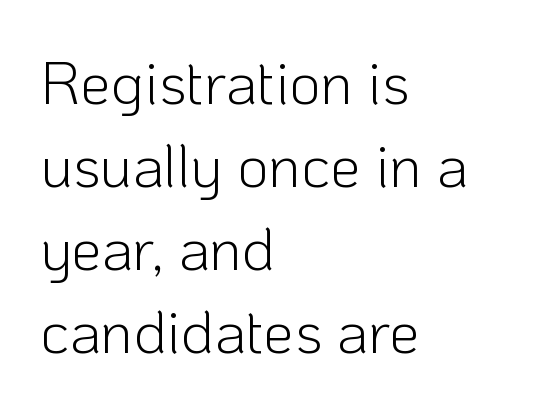
The image shows 61 px light sans-serif type, upright; set left-aligned, normal line spacing (1.36x), normal letter spacing, not underlined; low stroke contrast and a medium x-height.
